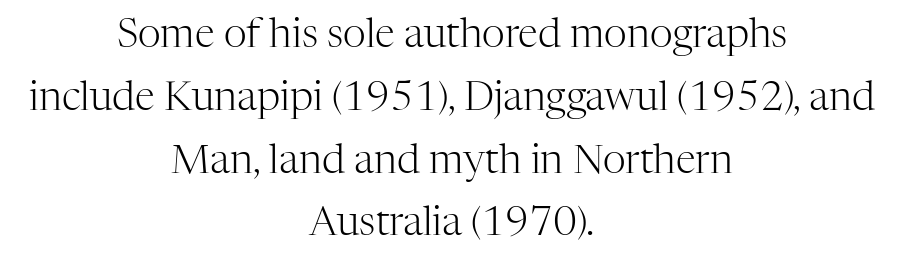
Character widths vary here, with narrow letters taking less room than wide ones. The letters stand upright; this is a roman face. Are there feet on the stems? There are — it's a serif. The space directly below the letters is spotless.
